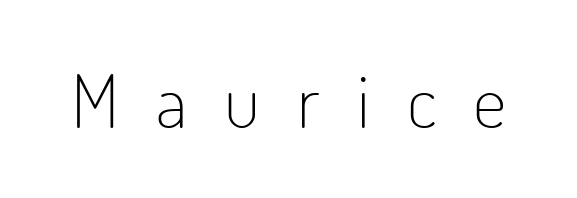
{"serif": "no", "italic": "no", "bold": "no", "weight": "light", "width": "condensed", "stroke_contrast": "low", "x_height": "small", "monospaced": "no", "underline": "no", "letter_spacing": "wide", "letter_spacing_em": 0.5, "glyph_px": 74}
